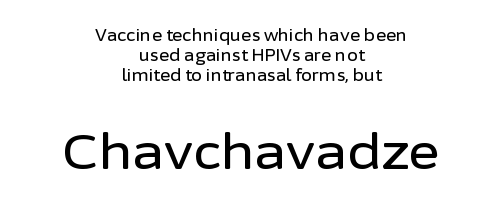
The designer left line spacing at the default. Nope, no serifs anywhere on these letters. Two sizes are in play, and the larger belongs to the second block. This is the regular roman posture of the typeface. Here the designer chose a conventional face with non-uniform glyph widths. In CSS terms this would be text-align: center.
